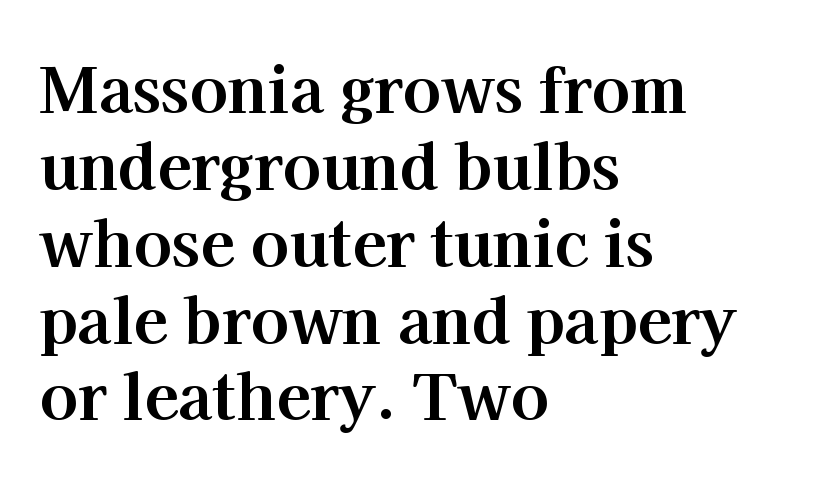
I'd call this a serif setting — the letters wear small feet. Letter spacing: default. If you drew a ruler down the left edge, every line would touch it. The passage shown is typed in a proportional face where columns would drift. Italic? Not at all — the glyphs are vertical. Only glyphs here, with clear space below each row.
